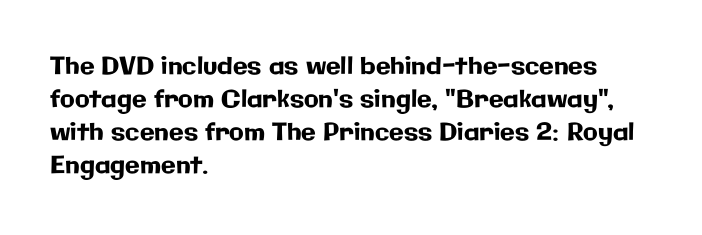
Q: Is the text italic (slanted)? A: No, it is upright.
Q: Is the text underlined? A: No.
Q: How is the paragraph aligned? A: Left-aligned.
Q: Is the spacing between letters normal or unusually wide? A: Normal.
Q: Is the spacing between lines tight, normal or loose? A: Normal.
